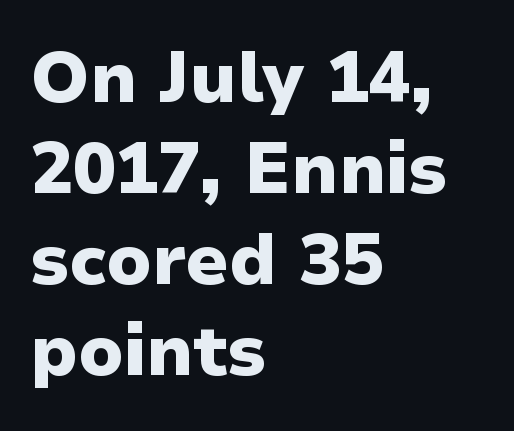
Notice how thick the strokes are: this is what a full bold looks like. These lines are rendered in a variable-pitch font. Bare-footed words on every line. One-word summary of the alignment: left.
